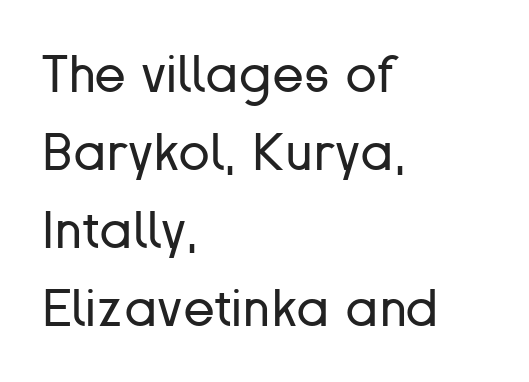
The image shows 52 px regular-weight sans-serif type, upright; set left-aligned, normal line spacing (1.5x), normal letter spacing, not underlined; low stroke contrast and a medium x-height.
